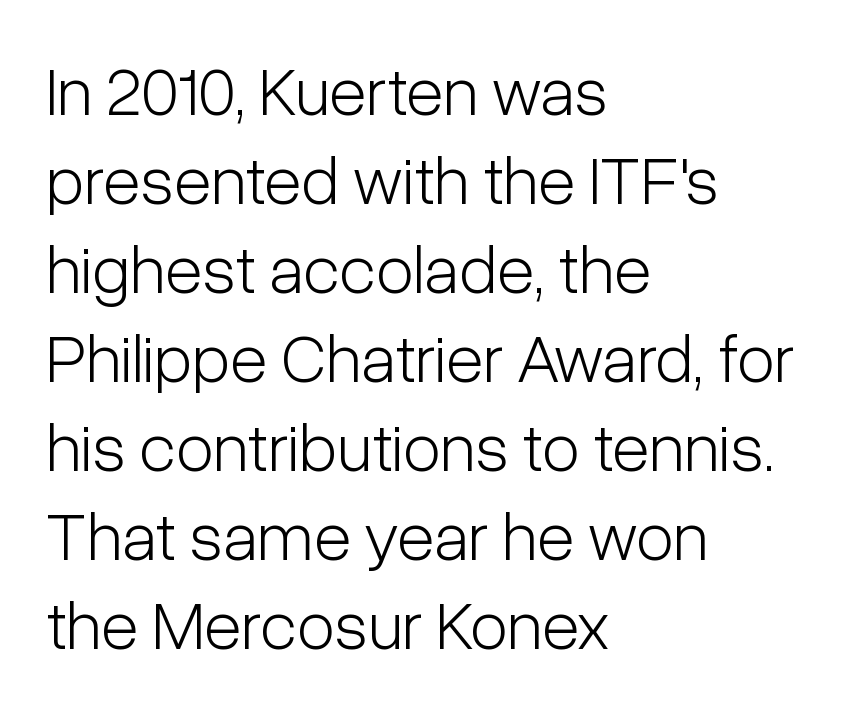
Letterform terminals end flat and unadorned throughout the passage. Nope, not italic — everything's standing straight. The compositor pushed each line to the left boundary. You could not count columns in this text — the font is proportionally spaced. Compared with typical paragraphs, the rows here are spaced about the same. Summary of weight: not heavy and not bold.
